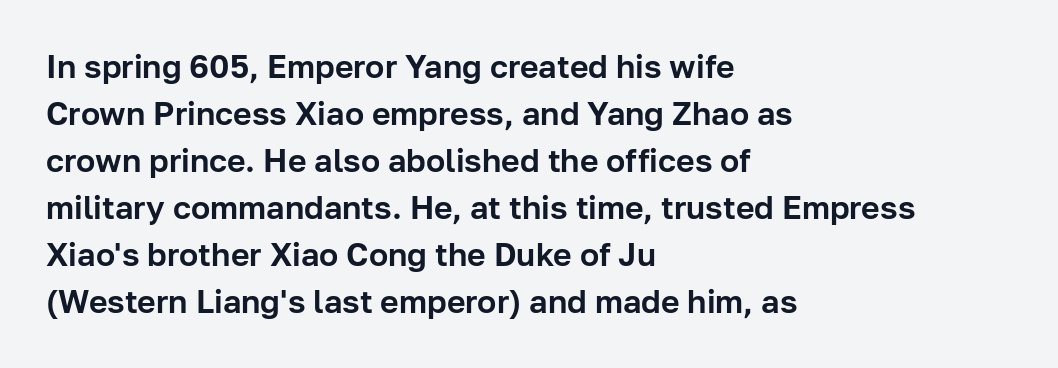
Q: Is the text italic (slanted)? A: No, it is upright.
Q: Is the typeface a serif or a sans-serif typeface? A: Sans-serif.
Q: Is the text underlined? A: No.
Q: How is the paragraph aligned? A: Left-aligned.
Q: Is the spacing between letters normal or unusually wide? A: Normal.
Q: Is the spacing between lines tight, normal or loose? A: Normal.
Q: Width (condensed, normal, or wide)? A: Normal.
Q: Stroke contrast? A: Low.
Q: x-height? A: Medium.
Q: Monospaced? A: No.
